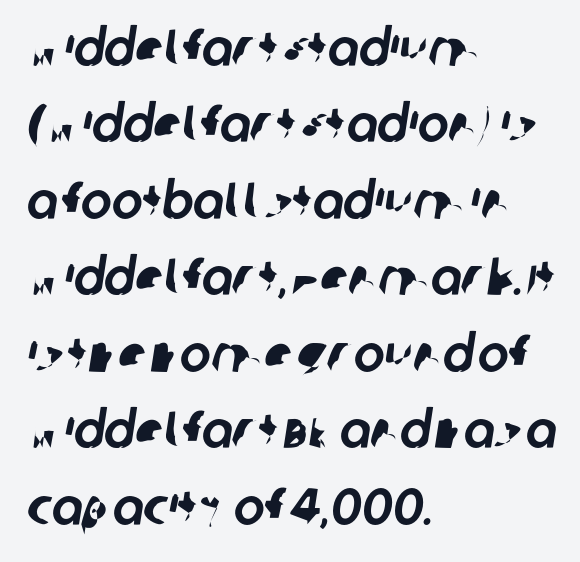
You could not count columns in this text — the font is proportionally spaced. The lines sit at an ordinary, default distance from one another. Does extra space separate the letters? No, they use regular spacing. Glance below the letters and you will spot only blank space. All the whitespace from short lines collects on the right.
